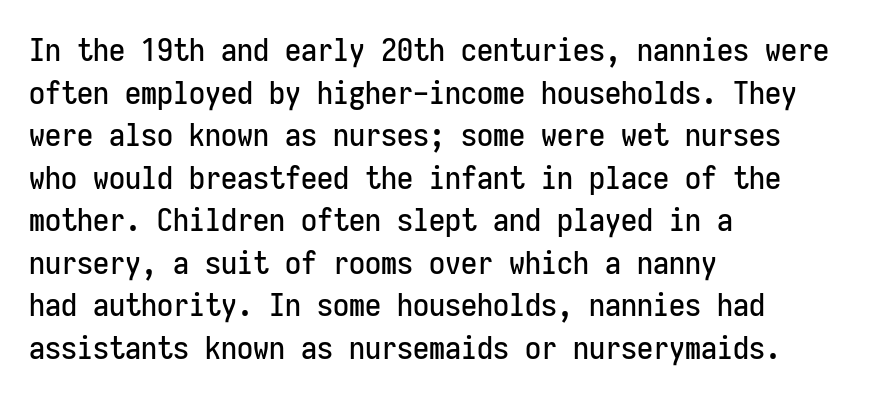
{"serif": "no", "italic": "no", "width": "condensed", "stroke_contrast": "low", "x_height": "medium", "monospaced": "yes", "underline": "no", "align": "left", "line_spacing": "normal", "line_spacing_ratio": 1.33, "letter_spacing": "normal", "letter_spacing_em": 0.0, "glyph_px": 32}
